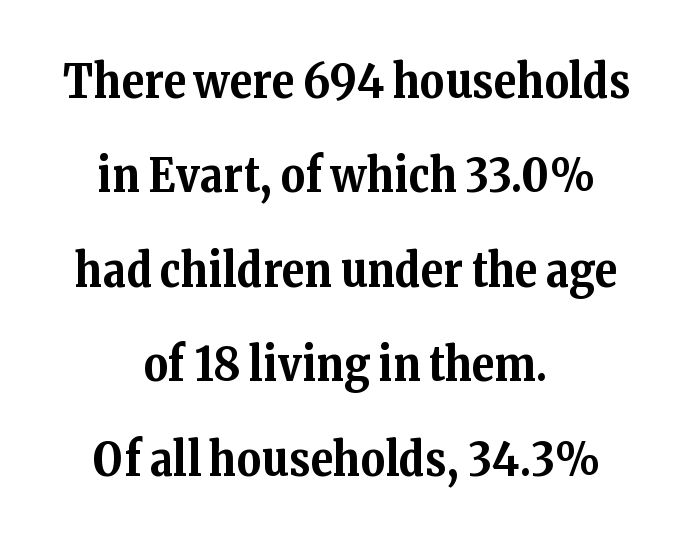
Q: Is the text bold? A: Yes.
Q: Is the text italic (slanted)? A: No, it is upright.
Q: Is the typeface a serif or a sans-serif typeface? A: Serif.
Q: Is the text underlined? A: No.
Q: How is the paragraph aligned? A: Centered.
Q: Is the spacing between letters normal or unusually wide? A: Normal.
Q: Is the spacing between lines tight, normal or loose? A: Loose.
Q: Width (condensed, normal, or wide)? A: Normal.
Q: Stroke contrast? A: Medium.
Q: x-height? A: Medium.
Q: Monospaced? A: No.
